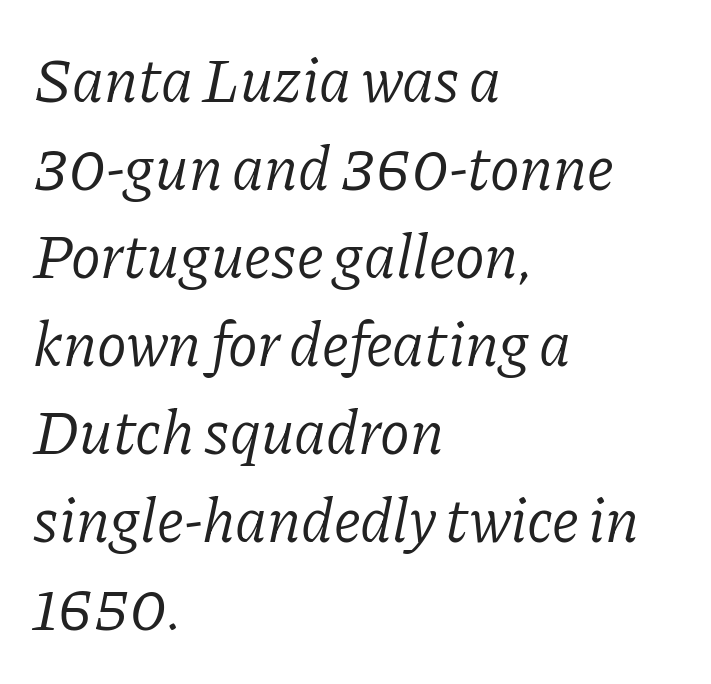
The paragraph has a hard left edge and a soft right edge. Little horizontal feet cap the strokes, marking this as serif type. Beneath every word, the page is bare. Character widths vary here, with narrow letters taking less room than wide ones.
